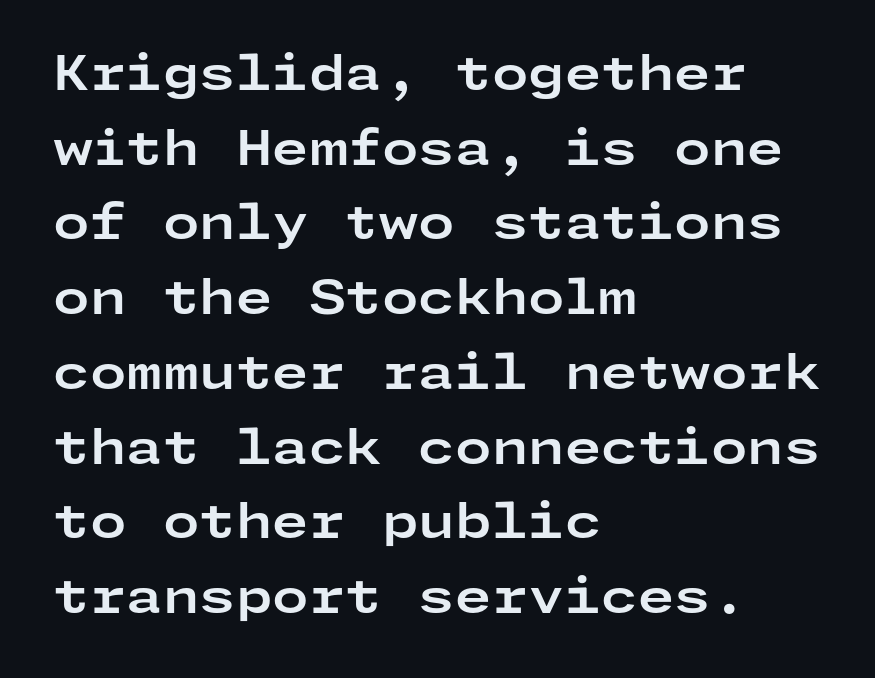
{"serif": "no", "italic": "no", "bold": "yes", "weight": "bold", "width": "wide", "stroke_contrast": "low", "x_height": "medium", "underline": "no", "align": "left", "line_spacing": "normal", "line_spacing_ratio": 1.59, "letter_spacing": "normal", "letter_spacing_em": 0.0, "glyph_px": 47}
